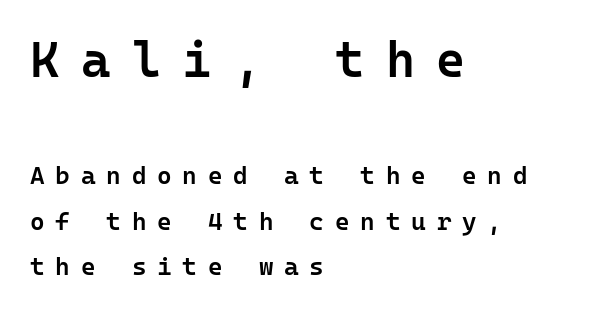
Posture: straight, roman, zero tilt. Scale decreases going downward across the two blocks. Clear beneath every line of the passage. Leftover space on each line is placed entirely after the last word. The characters look somewhat weighty, a semibold short of true bold.
